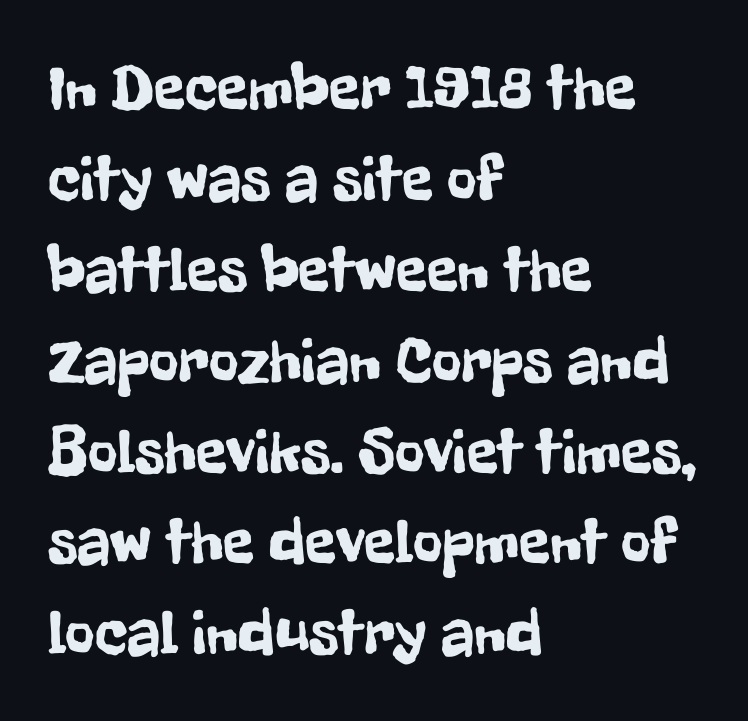
{"serif": "no", "italic": "no", "width": "condensed", "stroke_contrast": "low", "x_height": "medium", "monospaced": "no", "underline": "no", "align": "left", "line_spacing": "normal", "line_spacing_ratio": 1.42, "letter_spacing": "normal", "letter_spacing_em": 0.0, "glyph_px": 64}
